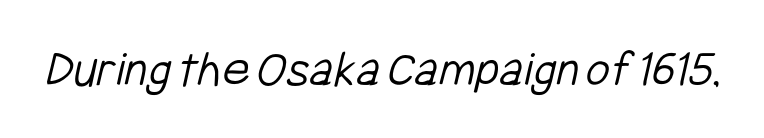
Q: Is the text bold? A: No.
Q: Is the typeface a serif or a sans-serif typeface? A: Sans-serif.
Q: Is the text underlined? A: No.
Q: Is the spacing between letters normal or unusually wide? A: Normal.
Q: Width (condensed, normal, or wide)? A: Condensed.
Q: Stroke contrast? A: Low.
Q: x-height? A: Medium.
Q: Monospaced? A: No.
